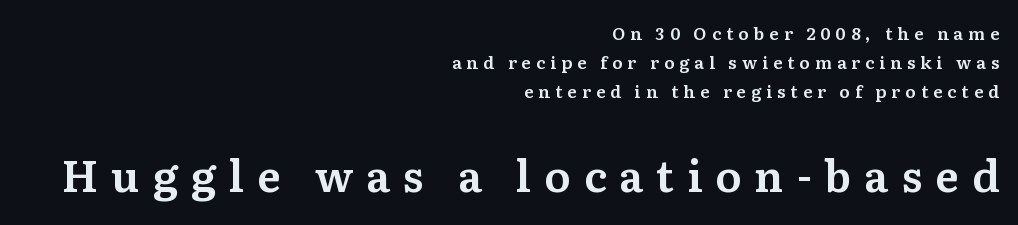
{"serif": "yes", "italic": "no", "width": "normal", "stroke_contrast": "medium", "x_height": "medium", "monospaced": "no", "underline": "no", "align": "right", "line_spacing_ratio": 1.71, "letter_spacing": "wide", "letter_spacing_em": 0.3, "larger_block": "second", "size_ratio": 2.53, "glyph_px": 43}
